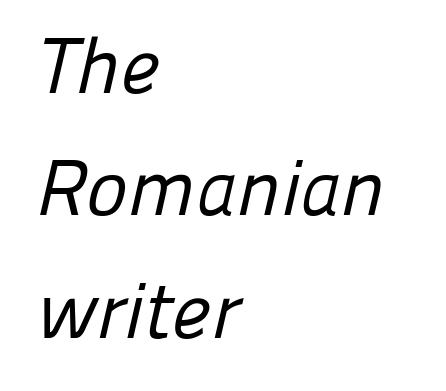
{"serif": "no", "bold": "no", "weight": "regular", "width": "normal", "stroke_contrast": "low", "x_height": "medium", "monospaced": "no", "underline": "no", "align": "left", "line_spacing": "normal", "line_spacing_ratio": 1.55, "letter_spacing": "normal", "letter_spacing_em": 0.0, "glyph_px": 79}
